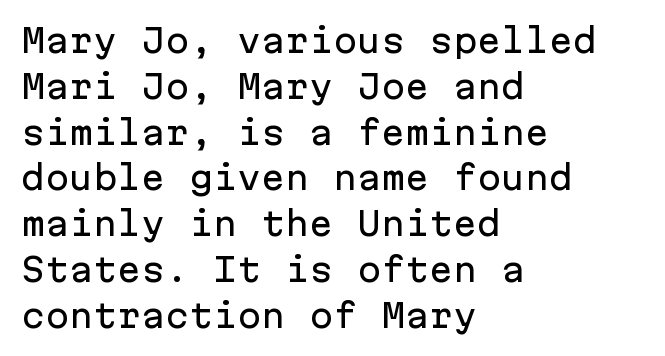
Q: Is the text italic (slanted)? A: No, it is upright.
Q: Is the typeface a serif or a sans-serif typeface? A: Sans-serif.
Q: Is the text underlined? A: No.
Q: How is the paragraph aligned? A: Left-aligned.
Q: Is the spacing between letters normal or unusually wide? A: Normal.
Q: Is the spacing between lines tight, normal or loose? A: Normal.
Q: Width (condensed, normal, or wide)? A: Normal.
Q: Stroke contrast? A: Low.
Q: x-height? A: Medium.
Q: Monospaced? A: Yes.
